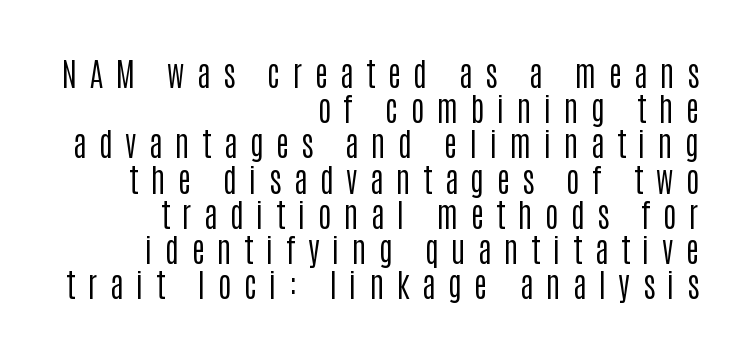
{"serif": "no", "italic": "no", "bold": "no", "weight": "regular", "width": "condensed", "stroke_contrast": "low", "x_height": "large", "monospaced": "no", "underline": "no", "align": "right", "line_spacing": "tight", "line_spacing_ratio": 1.1, "letter_spacing": "wide", "letter_spacing_em": 0.39, "glyph_px": 32}
